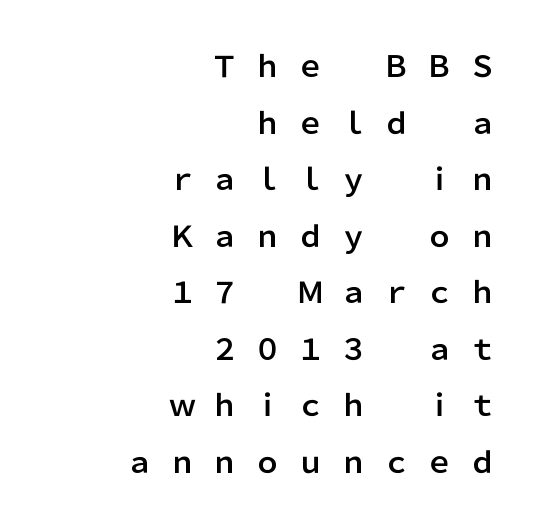
{"serif": "no", "italic": "no", "width": "normal", "stroke_contrast": "low", "x_height": "medium", "monospaced": "no", "underline": "no", "align": "right", "line_spacing": "loose", "line_spacing_ratio": 1.95, "letter_spacing": "wide", "letter_spacing_em": 0.48, "glyph_px": 29}
